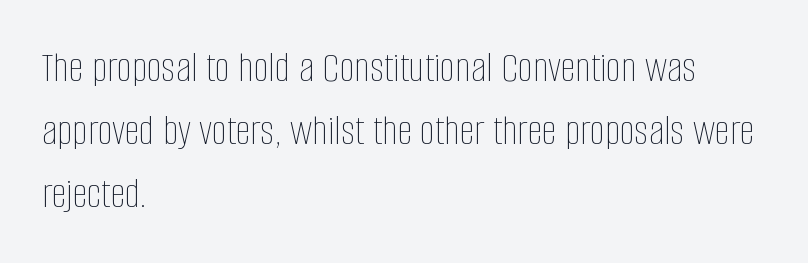
The image shows 43 px thin, condensed type, upright; set left-aligned, normal line spacing (1.47x), normal letter spacing, not underlined; low stroke contrast and a large x-height.
